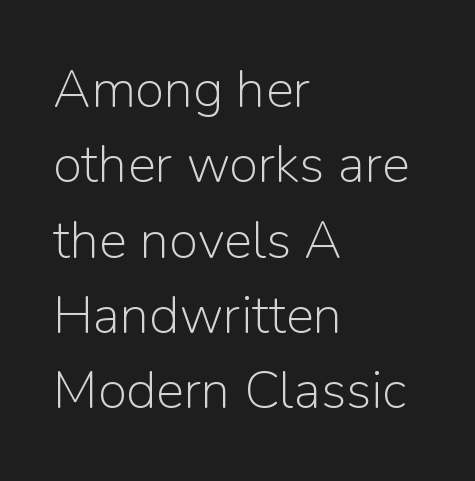
The image shows 53 px light sans-serif type, upright; set left-aligned, normal line spacing (1.42x), normal letter spacing, not underlined; low stroke contrast and a medium x-height.
